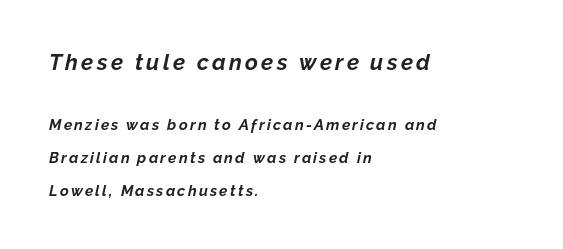
Q: Is the text bold? A: Yes.
Q: Is the text italic (slanted)? A: Yes, it leans right by about 12 degrees.
Q: Is the text underlined? A: No.
Q: How is the paragraph aligned? A: Left-aligned.
Q: Is the spacing between lines tight, normal or loose? A: Loose.
Q: Which block of text is set in a larger size, the first (top) or the second (bottom)? A: The first (top) one.
